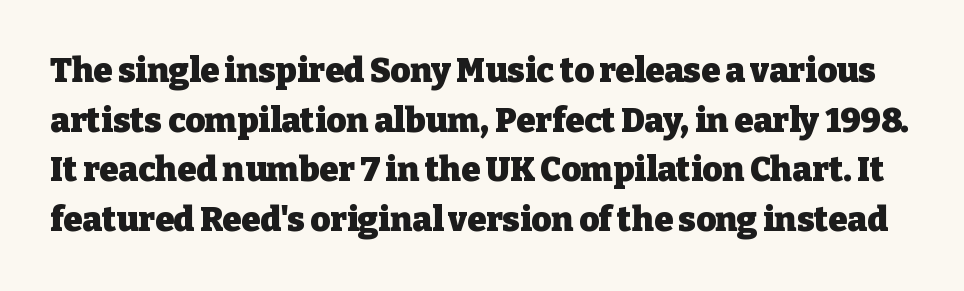
The image shows 34 px heavy serif type, upright; set normal line spacing (1.46x), normal letter spacing, not underlined; low stroke contrast and a medium x-height.
